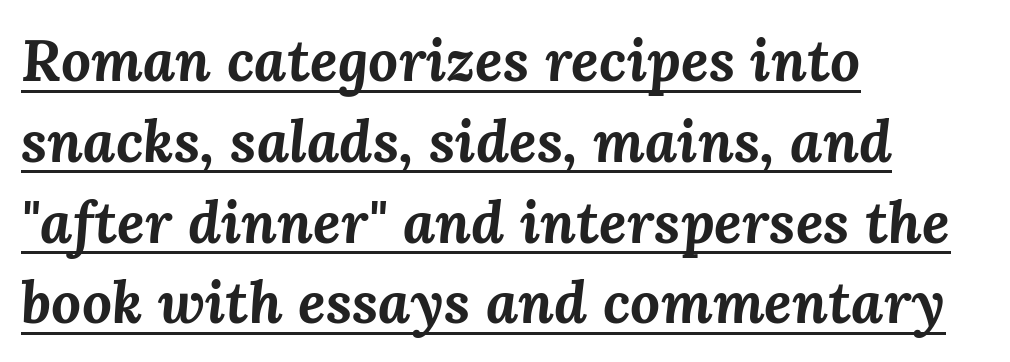
The image shows 59 px bold type, italic (leaning right); set left-aligned, normal line spacing (1.37x), normal letter spacing, underlined; medium stroke contrast and a medium x-height.
